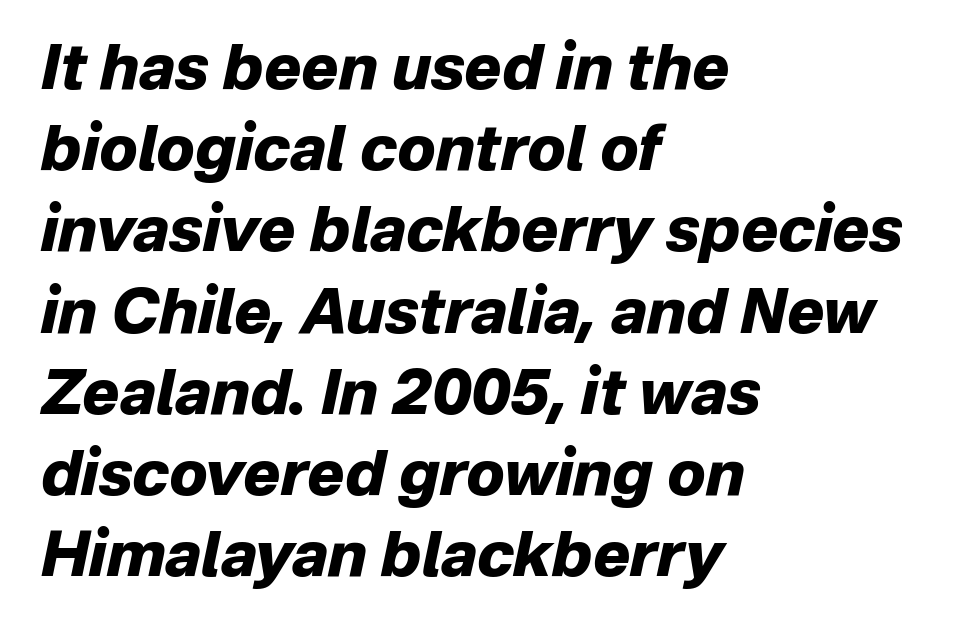
Whoever set this chose a conventional vertical rhythm. Caption: bold face, heavy strokes. The face used here has a pronounced slope to its letters. Do the characters align in a grid? No, the font is proportional. The rendering keeps characters at their native spacing. This sample is left-justified, so line endings fall wherever the words run out.
